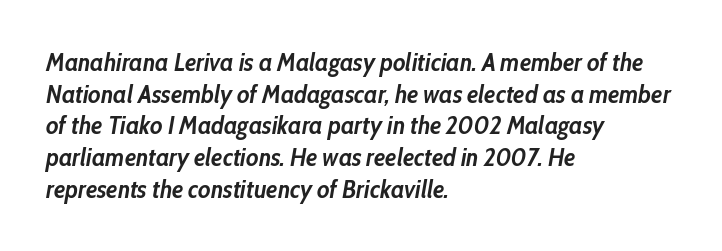
Q: Is the text bold? A: Yes.
Q: Is the text italic (slanted)? A: Yes, it leans right by about 10 degrees.
Q: Is the text underlined? A: No.
Q: How is the paragraph aligned? A: Left-aligned.
Q: Is the spacing between letters normal or unusually wide? A: Normal.
Q: Is the spacing between lines tight, normal or loose? A: Normal.
